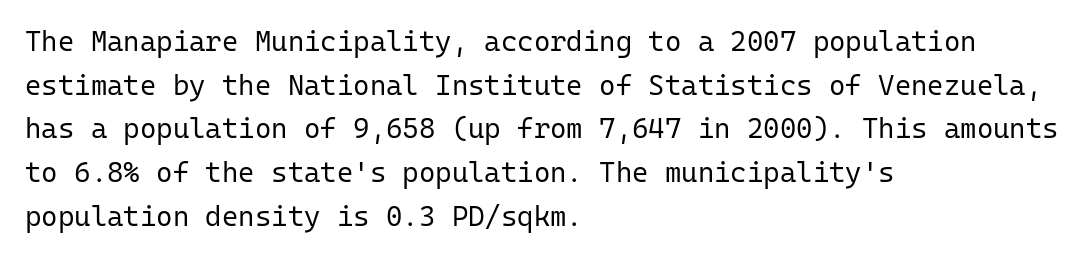
Compared with typical paragraphs, the rows here are spaced about the same. Honestly, there is no underline to notice here at all. Spacing verdict: monospaced, one width for all characters. Teacher's note: observe the even left margin — that is flush-left alignment. The tracking reads as untouched default to a designer's eye.
